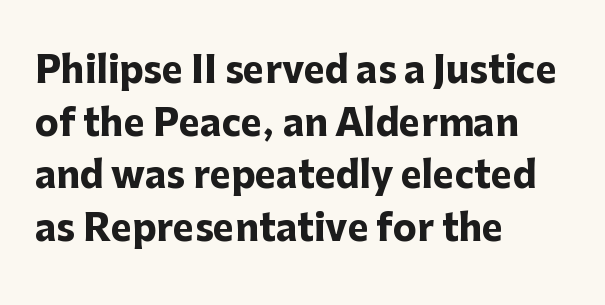
Q: Is the text bold? A: Yes.
Q: Is the text italic (slanted)? A: No, it is upright.
Q: Is the typeface a serif or a sans-serif typeface? A: Sans-serif.
Q: Is the text underlined? A: No.
Q: How is the paragraph aligned? A: Left-aligned.
Q: Is the spacing between letters normal or unusually wide? A: Normal.
Q: Is the spacing between lines tight, normal or loose? A: Normal.
Q: Width (condensed, normal, or wide)? A: Normal.
Q: Stroke contrast? A: Low.
Q: x-height? A: Medium.
Q: Monospaced? A: No.
